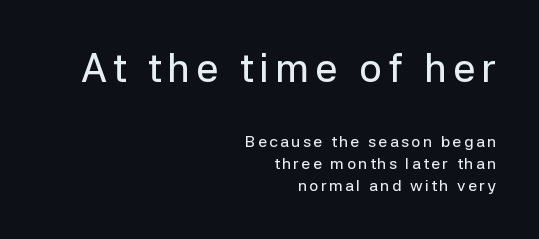
Successive baselines arrive at the customary interval. The initial chunk of copy outweighs the following chunk in type size. Each letter keeps its own natural width here, so spacing adapts to shape. This rendering features lettering with no underline.
